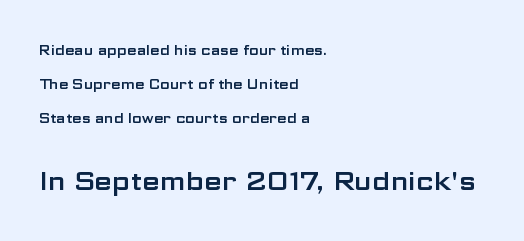
The following chunk of copy outweighs the initial chunk in type size. Reading down the block, your eye returns to a fixed left position each line. Only glyphs here, with clear space below each row. This is the regular roman posture of the typeface. The letters sit at their default tracking, neither squeezed nor spread.
